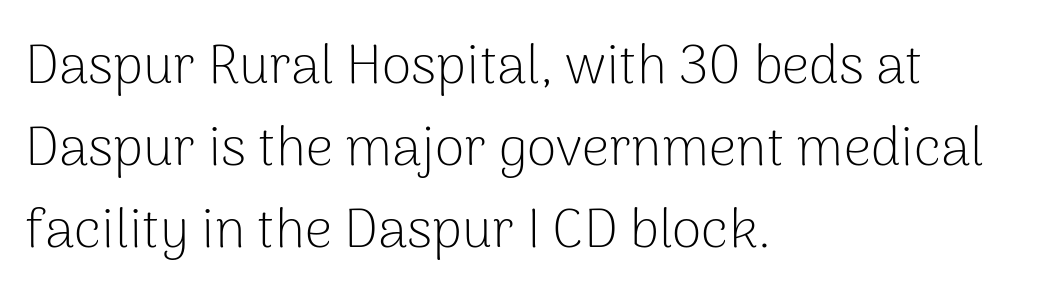
Q: Is the text bold? A: No.
Q: Is the text italic (slanted)? A: No, it is upright.
Q: Is the typeface a serif or a sans-serif typeface? A: Sans-serif.
Q: Is the text underlined? A: No.
Q: How is the paragraph aligned? A: Left-aligned.
Q: Is the spacing between letters normal or unusually wide? A: Normal.
Q: Is the spacing between lines tight, normal or loose? A: Normal.
Q: Width (condensed, normal, or wide)? A: Normal.
Q: Stroke contrast? A: Low.
Q: x-height? A: Medium.
Q: Monospaced? A: No.
